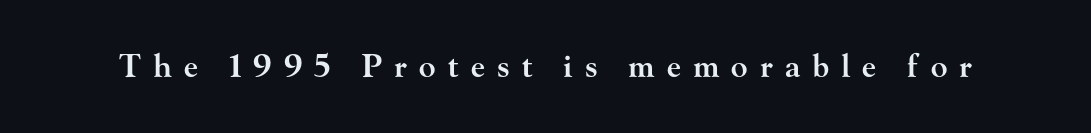
The image shows 31 px semibold, wide serif type, upright; set unusually wide letter spacing (+0.39 em), not underlined; high stroke contrast and a small x-height.
